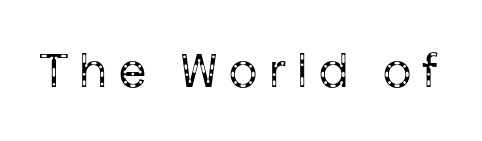
The letters stand upright; this is a roman face. The glyphs are unaccompanied by any horizontal stroke below them. Unlike a traditional serif, this face leaves its strokes unadorned. You could only call the tracking loose — the letters float apart. These lines are rendered in a variable-pitch font.
